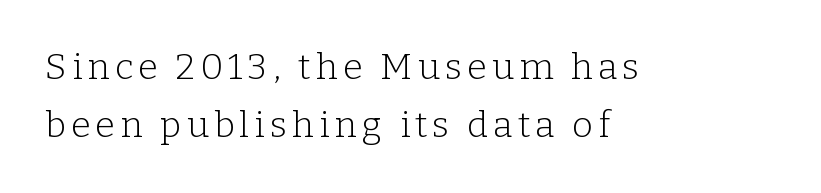
Q: Is the text bold? A: No.
Q: Is the text italic (slanted)? A: No, it is upright.
Q: Is the typeface a serif or a sans-serif typeface? A: Serif.
Q: Is the text underlined? A: No.
Q: How is the paragraph aligned? A: Left-aligned.
Q: Is the spacing between lines tight, normal or loose? A: Normal.
Q: Width (condensed, normal, or wide)? A: Normal.
Q: Stroke contrast? A: Low.
Q: x-height? A: Medium.
Q: Monospaced? A: No.
